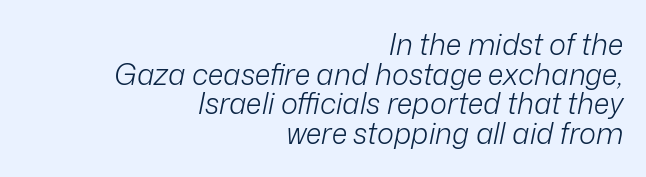
{"italic": "yes", "lean": "right", "slant_degrees": 12, "bold": "no", "weight": "light", "width": "normal", "stroke_contrast": "low", "x_height": "medium", "monospaced": "no", "underline": "no", "align": "right", "line_spacing": "tight", "line_spacing_ratio": 1.02, "letter_spacing": "normal", "letter_spacing_em": 0.0, "glyph_px": 29}
